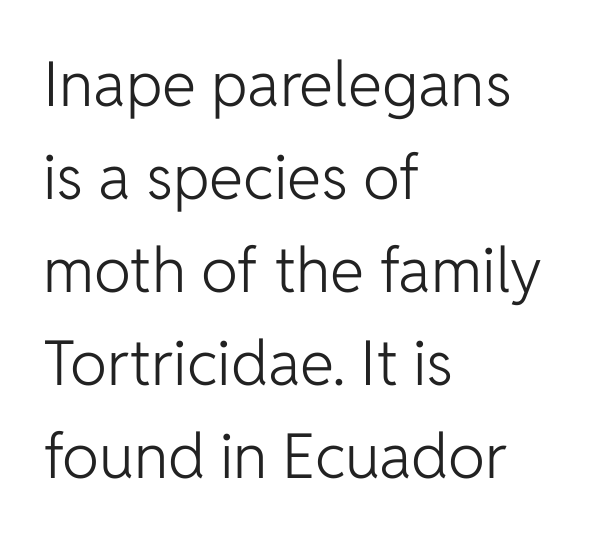
Q: Is the text bold? A: No.
Q: Is the text italic (slanted)? A: No, it is upright.
Q: Is the typeface a serif or a sans-serif typeface? A: Sans-serif.
Q: Is the text underlined? A: No.
Q: How is the paragraph aligned? A: Left-aligned.
Q: Is the spacing between letters normal or unusually wide? A: Normal.
Q: Is the spacing between lines tight, normal or loose? A: Normal.
Q: Width (condensed, normal, or wide)? A: Normal.
Q: Stroke contrast? A: Low.
Q: x-height? A: Medium.
Q: Monospaced? A: No.
